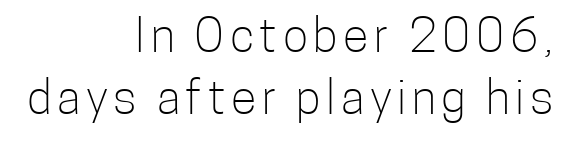
The image shows 47 px light, condensed sans-serif type, upright; set right-aligned, normal line spacing (1.32x), not underlined; low stroke contrast and a medium x-height.
